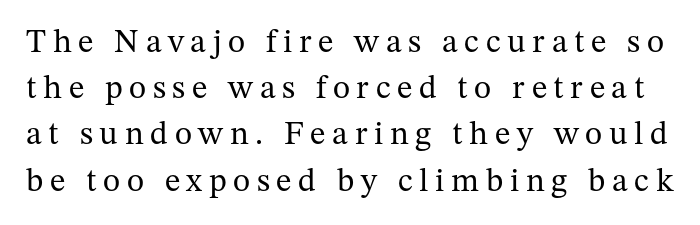
Q: Is the text bold? A: No.
Q: Is the text italic (slanted)? A: No, it is upright.
Q: Is the typeface a serif or a sans-serif typeface? A: Serif.
Q: Is the text underlined? A: No.
Q: Is the spacing between letters normal or unusually wide? A: Unusually wide.
Q: Is the spacing between lines tight, normal or loose? A: Normal.
Q: Width (condensed, normal, or wide)? A: Normal.
Q: Stroke contrast? A: Medium.
Q: x-height? A: Medium.
Q: Monospaced? A: No.
